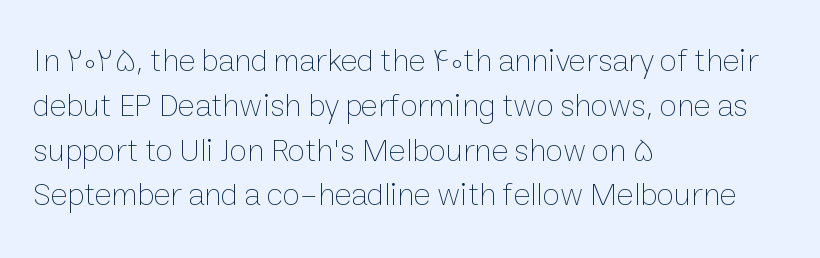
Q: Is the text bold? A: No.
Q: Is the text italic (slanted)? A: No, it is upright.
Q: Is the text underlined? A: No.
Q: How is the paragraph aligned? A: Left-aligned.
Q: Is the spacing between letters normal or unusually wide? A: Normal.
Q: Is the spacing between lines tight, normal or loose? A: Normal.
Q: Width (condensed, normal, or wide)? A: Normal.
Q: Stroke contrast? A: Low.
Q: x-height? A: Medium.
Q: Monospaced? A: No.
